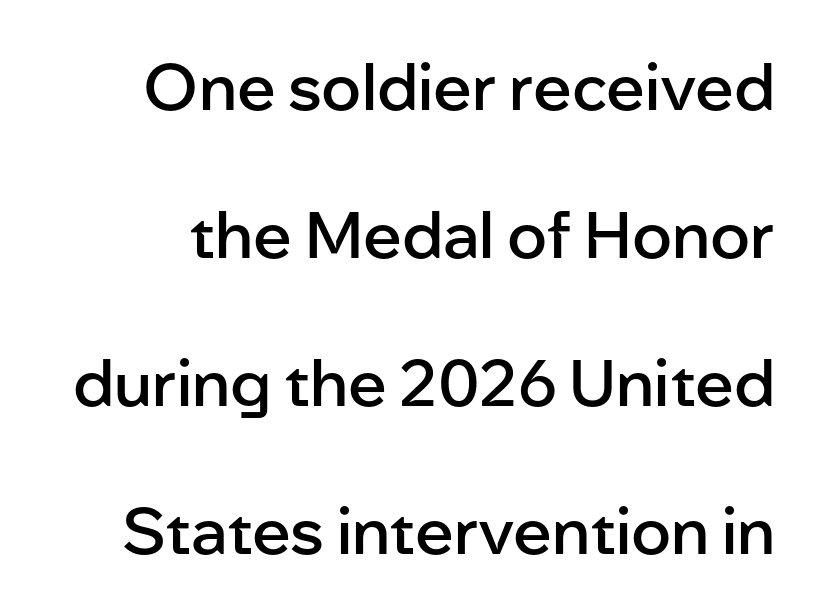
{"serif": "no", "italic": "no", "bold": "semi", "weight": "semibold", "width": "normal", "stroke_contrast": "low", "x_height": "medium", "monospaced": "no", "underline": "no", "line_spacing": "loose", "line_spacing_ratio": 2.31, "letter_spacing": "normal", "letter_spacing_em": 0.0, "glyph_px": 64}
